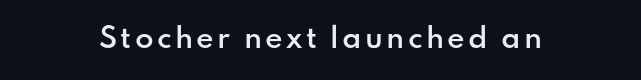
The image shows 27 px text type, upright; set centered, not underlined.
